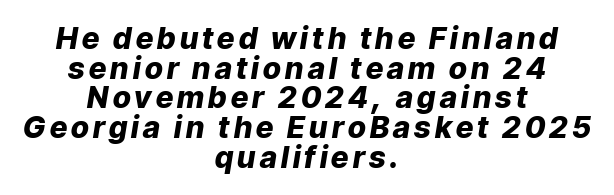
The image shows 30 px heavy type, italic (leaning right); set centered, tight line spacing (0.99x), not underlined; low stroke contrast and a medium x-height.
